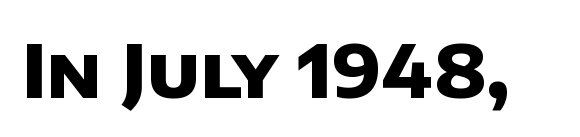
The image shows 73 px heavy sans-serif type; set normal letter spacing, not underlined; low stroke contrast and a large x-height.
